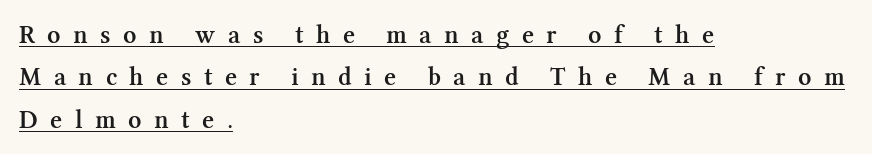
Descenders here cross a horizontal rule under the line. The compositor pushed each line to the left boundary. The characters look somewhat weighty, a semibold short of true bold. Each word looks stretched out because of the extra space between its letters. A typesetter would call this leading conventional body-copy spacing.
